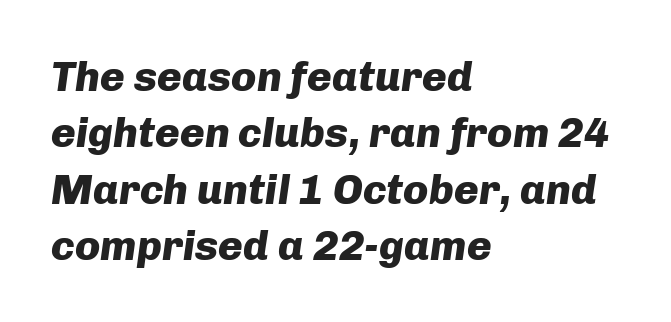
{"italic": "yes", "lean": "right", "slant_degrees": 8, "bold": "yes", "weight": "heavy", "width": "normal", "stroke_contrast": "low", "x_height": "medium", "monospaced": "no", "underline": "no", "align": "left", "line_spacing": "normal", "line_spacing_ratio": 1.34, "letter_spacing": "normal", "letter_spacing_em": 0.0, "glyph_px": 42}
